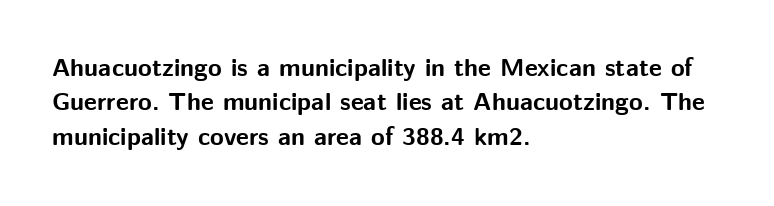
Q: Is the text bold? A: Yes.
Q: Is the text italic (slanted)? A: No, it is upright.
Q: Is the text underlined? A: No.
Q: How is the paragraph aligned? A: Left-aligned.
Q: Is the spacing between letters normal or unusually wide? A: Normal.
Q: Is the spacing between lines tight, normal or loose? A: Normal.
